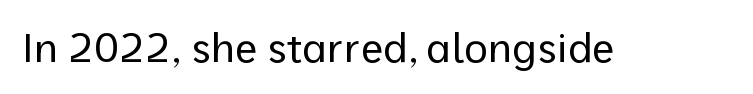
Q: Is the text bold? A: No.
Q: Is the text italic (slanted)? A: No, it is upright.
Q: Is the typeface a serif or a sans-serif typeface? A: Sans-serif.
Q: Is the text underlined? A: No.
Q: Is the spacing between letters normal or unusually wide? A: Normal.
Q: Width (condensed, normal, or wide)? A: Normal.
Q: Stroke contrast? A: Low.
Q: x-height? A: Medium.
Q: Monospaced? A: No.
